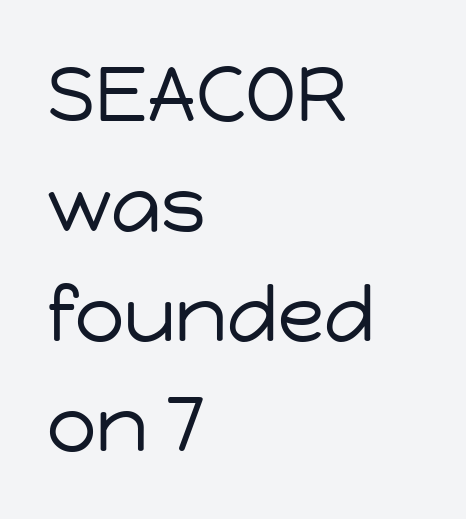
Plain, unruled lines of type. Caption: face not bold, strokes unweighted. It's the straight-up-and-down kind of type. Does the copy run flush right? No — it runs flush left. Proportional: the letters do not fall into vertical columns.
